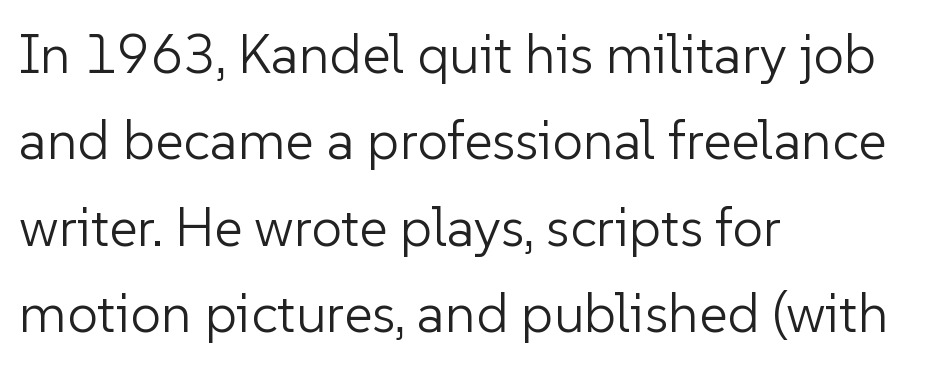
{"serif": "no", "italic": "no", "bold": "no", "weight": "light", "width": "normal", "stroke_contrast": "low", "x_height": "medium", "monospaced": "no", "underline": "no", "align": "left", "line_spacing": "normal", "line_spacing_ratio": 1.57, "letter_spacing": "normal", "letter_spacing_em": 0.0, "glyph_px": 55}
